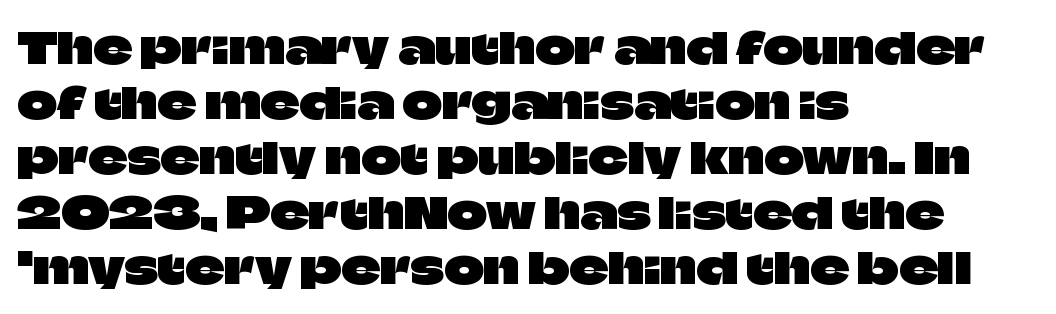
This sample has the flowing, uneven cadence of proportional lettering. Letterform terminals end flat and unadorned throughout the passage. The type is set solid horizontally, with unmodified tracking. Line spacing here is normal. The ragged edge is on the right, which tells us the setting is flush left.
